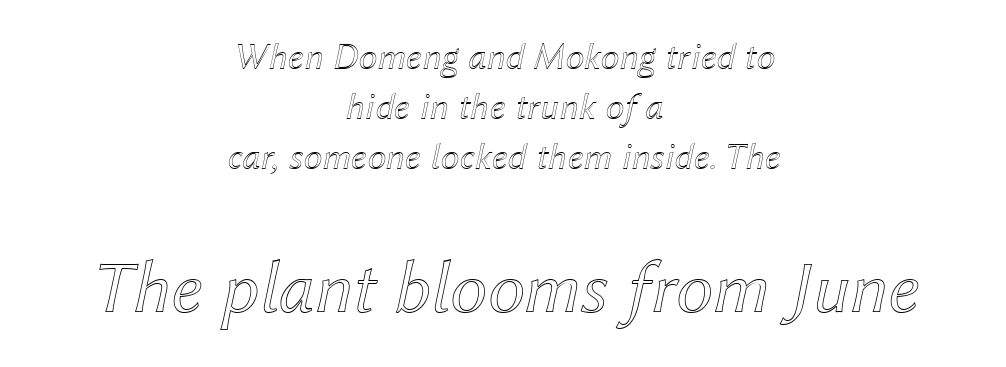
{"italic": "yes", "lean": "right", "slant_degrees": 12, "width": "normal", "x_height": "medium", "monospaced": "no", "underline": "no", "align": "center", "line_spacing": "normal", "line_spacing_ratio": 1.31, "letter_spacing": "normal", "letter_spacing_em": 0.0, "larger_block": "second", "size_ratio": 1.97, "glyph_px": 75}
